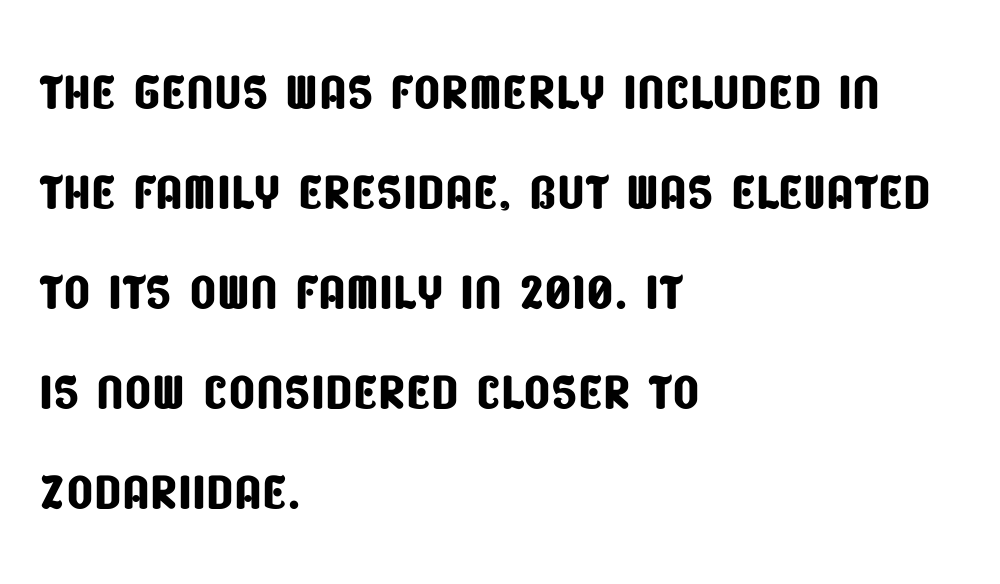
{"serif": "no", "width": "condensed", "stroke_contrast": "low", "x_height": "large", "monospaced": "no", "underline": "no", "align": "left", "line_spacing": "normal", "line_spacing_ratio": 1.43, "letter_spacing": "normal", "letter_spacing_em": 0.0, "glyph_px": 70}
